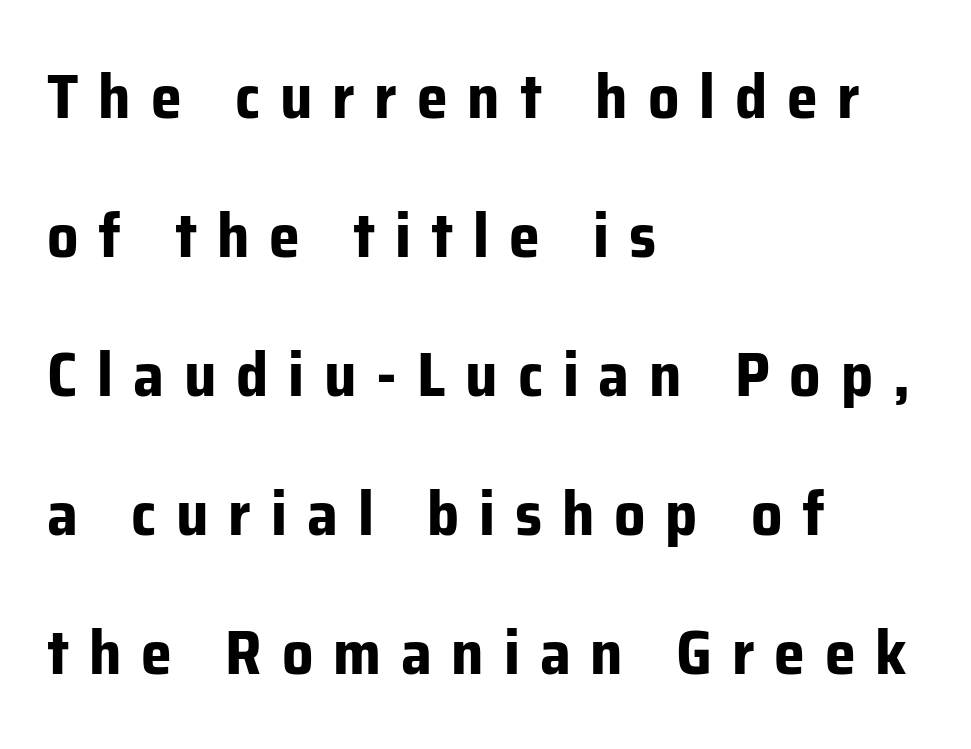
Q: Is the text bold? A: Yes.
Q: Is the text italic (slanted)? A: No, it is upright.
Q: Is the typeface a serif or a sans-serif typeface? A: Sans-serif.
Q: Is the text underlined? A: No.
Q: How is the paragraph aligned? A: Left-aligned.
Q: Is the spacing between letters normal or unusually wide? A: Unusually wide.
Q: Is the spacing between lines tight, normal or loose? A: Loose.
Q: Width (condensed, normal, or wide)? A: Normal.
Q: Stroke contrast? A: Low.
Q: x-height? A: Medium.
Q: Monospaced? A: No.
